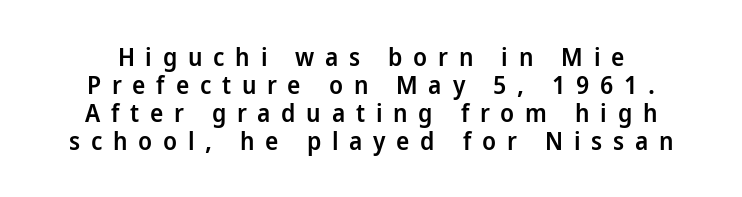
{"italic": "no", "bold": "semi", "underline": "no", "line_spacing": "tight", "line_spacing_ratio": 1.12, "letter_spacing": "wide", "letter_spacing_em": 0.43, "glyph_px": 25}
